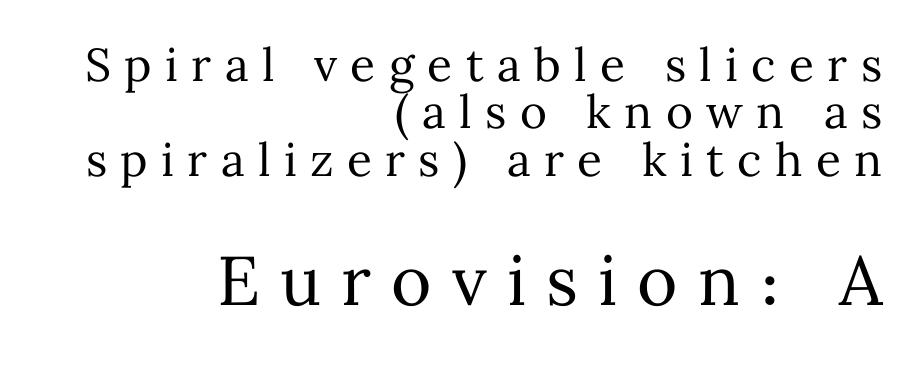
{"italic": "no", "bold": "no", "weight": "regular", "width": "normal", "stroke_contrast": "medium", "x_height": "medium", "monospaced": "no", "underline": "no", "align": "right", "line_spacing": "tight", "line_spacing_ratio": 1.03, "letter_spacing": "wide", "letter_spacing_em": 0.29, "larger_block": "second", "size_ratio": 1.5, "glyph_px": 69}
